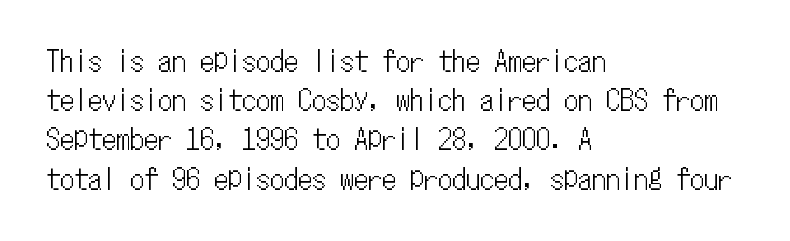
Q: Is the text italic (slanted)? A: No, it is upright.
Q: Is the text underlined? A: No.
Q: How is the paragraph aligned? A: Left-aligned.
Q: Is the spacing between letters normal or unusually wide? A: Normal.
Q: Is the spacing between lines tight, normal or loose? A: Normal.
Q: Width (condensed, normal, or wide)? A: Condensed.
Q: Stroke contrast? A: Low.
Q: x-height? A: Medium.
Q: Monospaced? A: Yes.
